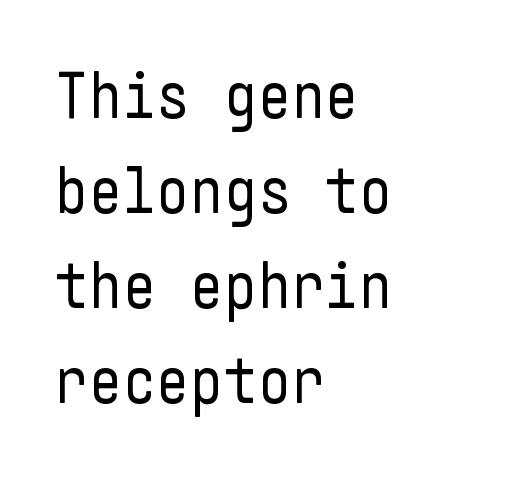
The image shows 66 px regular-weight, condensed sans-serif type, upright; set left-aligned, normal line spacing (1.44x), normal letter spacing, not underlined; low stroke contrast and a medium x-height.
